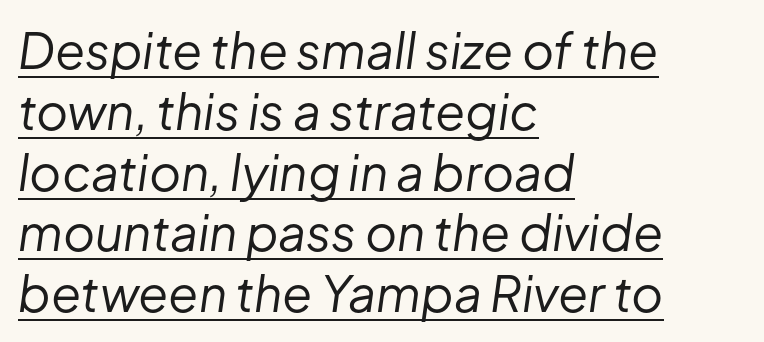
{"italic": "yes", "lean": "right", "slant_degrees": 8, "bold": "no", "weight": "regular", "width": "normal", "stroke_contrast": "low", "x_height": "medium", "monospaced": "no", "underline": "yes", "align": "left", "line_spacing_ratio": 1.24, "letter_spacing": "normal", "letter_spacing_em": 0.0, "glyph_px": 49}
